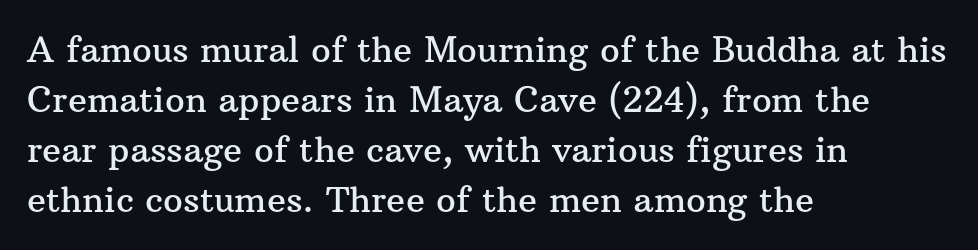
{"serif": "yes", "italic": "no", "width": "normal", "stroke_contrast": "medium", "x_height": "medium", "monospaced": "no", "underline": "no", "align": "left", "line_spacing": "normal", "line_spacing_ratio": 1.43, "letter_spacing": "normal", "letter_spacing_em": 0.0, "glyph_px": 35}
